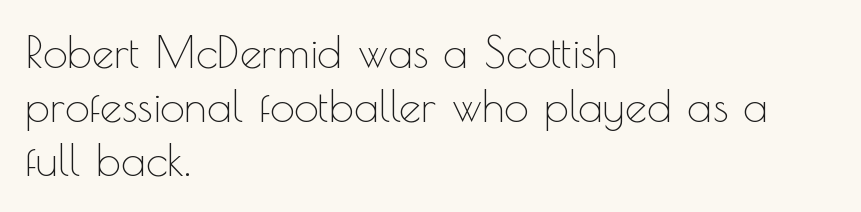
{"serif": "no", "italic": "no", "bold": "no", "weight": "thin", "width": "normal", "x_height": "small", "monospaced": "no", "underline": "no", "align": "left", "line_spacing_ratio": 1.23, "letter_spacing": "normal", "letter_spacing_em": 0.0, "glyph_px": 44}
